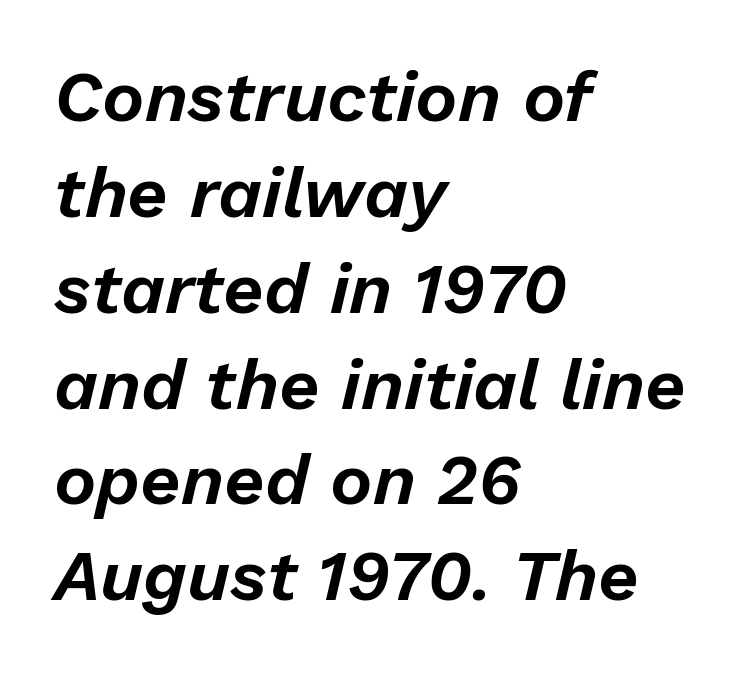
Q: Is the text italic (slanted)? A: Yes, it leans right by about 13 degrees.
Q: Is the text underlined? A: No.
Q: How is the paragraph aligned? A: Left-aligned.
Q: Is the spacing between letters normal or unusually wide? A: Normal.
Q: Is the spacing between lines tight, normal or loose? A: Normal.
Q: Width (condensed, normal, or wide)? A: Normal.
Q: Stroke contrast? A: Low.
Q: x-height? A: Medium.
Q: Monospaced? A: No.
